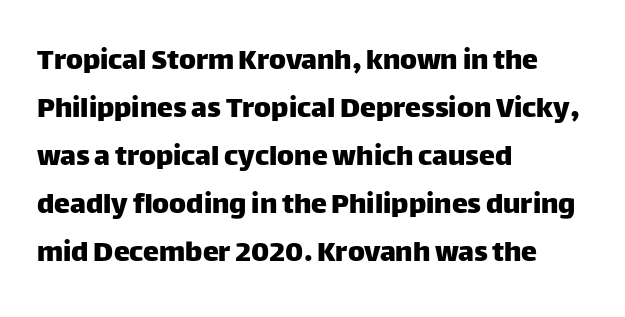
The area under the type is left untouched. Alignment: flush left. Think of a printed novel: that variable character pitch is what you see here. No extra tracking has been applied to these lines.
